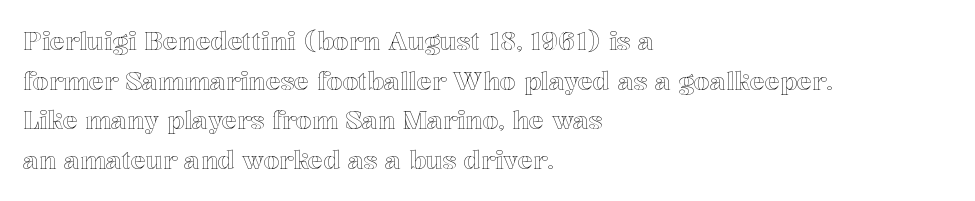
Words appear dense and cohesive because spacing is normal. Italic? Not at all — the glyphs are vertical. Horizontally, the lines are justified to the leading edge only. Leading matches the norm, producing a regular column. Each row of text sits above clean, open space.
